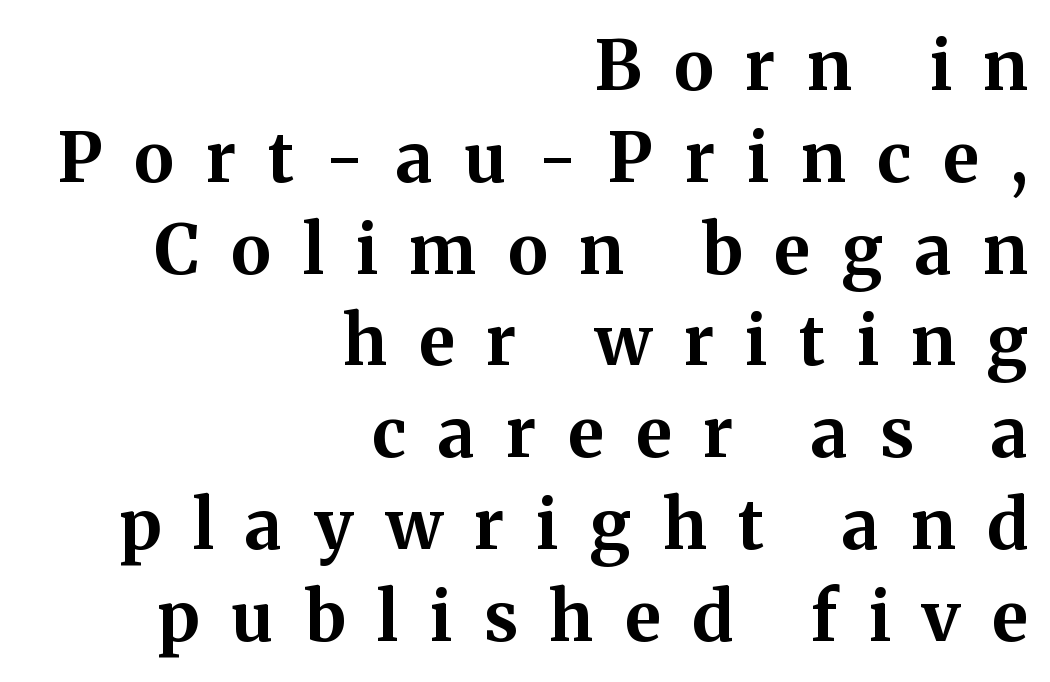
Q: Is the text bold? A: Yes.
Q: Is the text italic (slanted)? A: No, it is upright.
Q: Is the typeface a serif or a sans-serif typeface? A: Serif.
Q: Is the text underlined? A: No.
Q: How is the paragraph aligned? A: Right-aligned.
Q: Is the spacing between letters normal or unusually wide? A: Unusually wide.
Q: Is the spacing between lines tight, normal or loose? A: Normal.
Q: Width (condensed, normal, or wide)? A: Normal.
Q: Stroke contrast? A: Medium.
Q: x-height? A: Medium.
Q: Monospaced? A: No.
